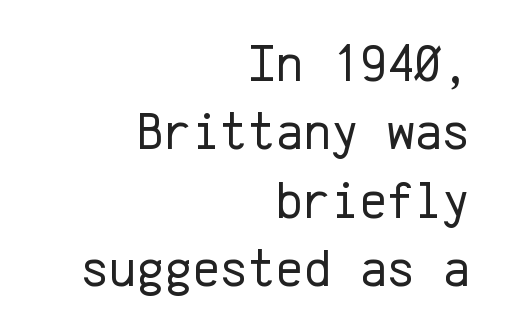
A sans-serif font was chosen for this passage. The letters look calm and open, with moderate or lighter stems. The letters march in equal steps, a hallmark of fixed-pitch type. Honestly, the letter spacing is just normal — you wouldn't notice it. Each line ends at the same right margin while the left side varies.
